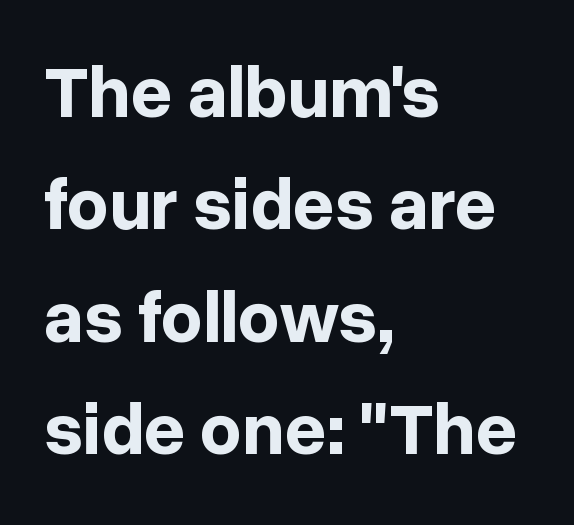
Q: Is the text bold? A: Yes.
Q: Is the text italic (slanted)? A: No, it is upright.
Q: Is the typeface a serif or a sans-serif typeface? A: Sans-serif.
Q: Is the text underlined? A: No.
Q: How is the paragraph aligned? A: Left-aligned.
Q: Is the spacing between letters normal or unusually wide? A: Normal.
Q: Is the spacing between lines tight, normal or loose? A: Normal.
Q: Width (condensed, normal, or wide)? A: Normal.
Q: Stroke contrast? A: Low.
Q: x-height? A: Medium.
Q: Monospaced? A: No.
